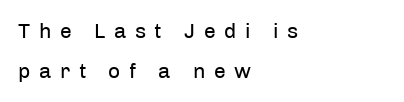
The image shows 21 px text type, upright; set left-aligned, line spacing 1.89x, unusually wide letter spacing (+0.41 em), not underlined.
